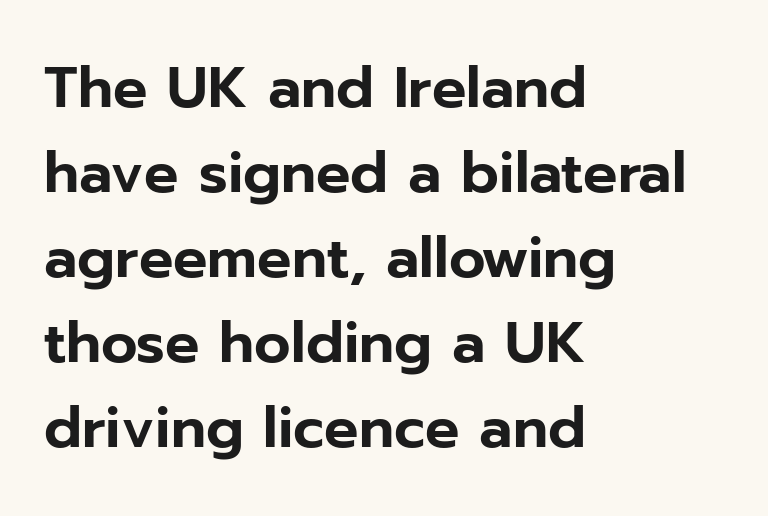
Are there feet on the stems? There aren't — it's a sans. This rendering uses left alignment, leaving the right contour irregular. In terms of leading, this rendering sits right in the middle. The rendering uses natural spacing where letterforms have individual widths. The glyphs are unaccompanied by any horizontal stroke below them.
